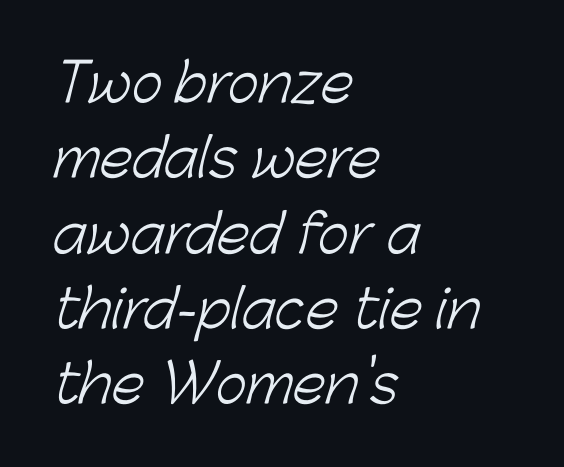
The tracking reads as untouched default to a designer's eye. The text block is weighted toward the left margin, trailing off unevenly rightward. The space beneath each line is pristine and unruled. Successive baselines arrive at the customary interval.
